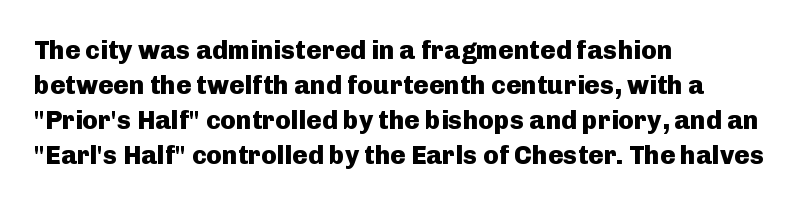
Q: Is the text bold? A: Yes.
Q: Is the text italic (slanted)? A: No, it is upright.
Q: Is the text underlined? A: No.
Q: How is the paragraph aligned? A: Left-aligned.
Q: Is the spacing between letters normal or unusually wide? A: Normal.
Q: Is the spacing between lines tight, normal or loose? A: Normal.
